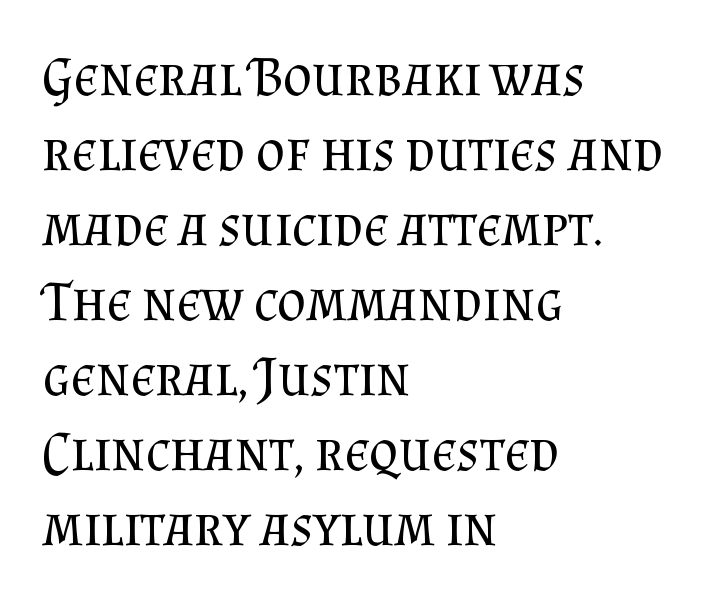
The image shows 56 px regular-weight serif type, upright; set left-aligned, normal line spacing (1.34x), normal letter spacing, not underlined; medium stroke contrast and a small x-height.
